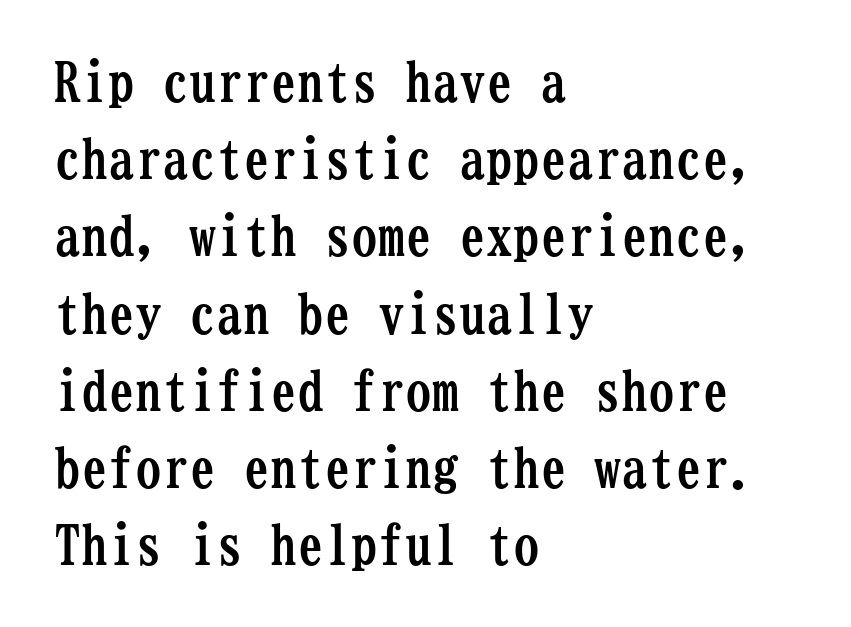
Heavy-handed strokes throughout: this text is bold. Caption: standard tracking, unaltered. What's the leading like? Ordinary, nothing unusual. Italic? Not at all — the glyphs are vertical. Each row of text sits above clean, open space. Think of a typewriter: that constant character pitch is what you see here.
